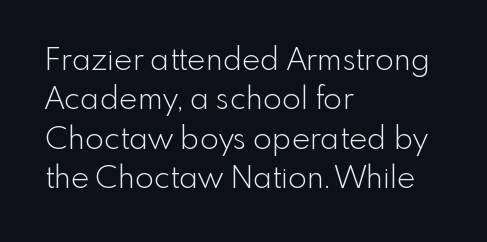
The face looks like a standard text weight, possibly lighter. Are there feet on the stems? There aren't — it's a sans. This sample has the flowing, uneven cadence of proportional lettering. The line texture is even and compact thanks to regular tracking.
